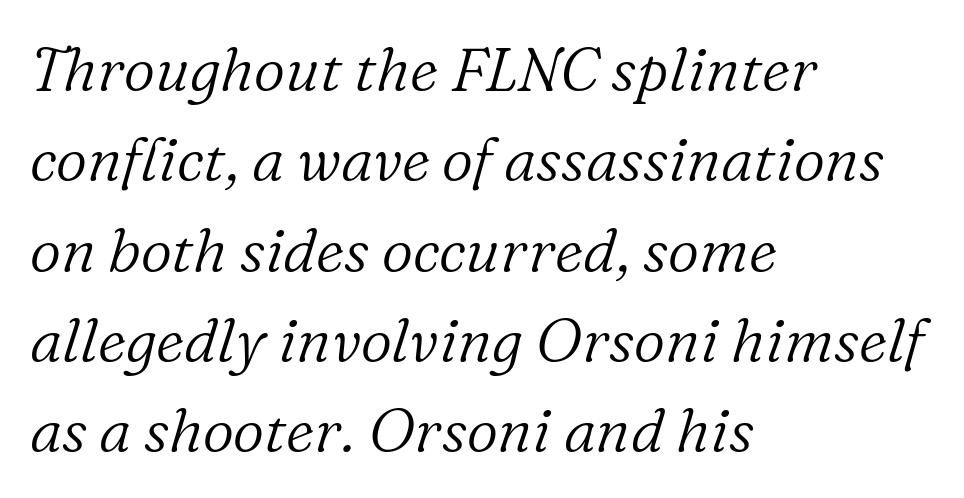
{"serif": "yes", "italic": "yes", "lean": "right", "slant_degrees": 16, "bold": "no", "weight": "light", "width": "normal", "stroke_contrast": "low", "x_height": "medium", "monospaced": "no", "underline": "no", "align": "left", "line_spacing": "normal", "line_spacing_ratio": 1.48, "letter_spacing": "normal", "letter_spacing_em": 0.0, "glyph_px": 61}
